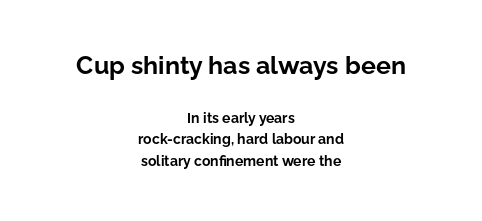
{"italic": "no", "bold": "yes", "underline": "no", "align": "center", "line_spacing": "normal", "line_spacing_ratio": 1.55, "letter_spacing": "normal", "letter_spacing_em": 0.0, "larger_block": "first", "size_ratio": 1.79, "glyph_px": 25}
